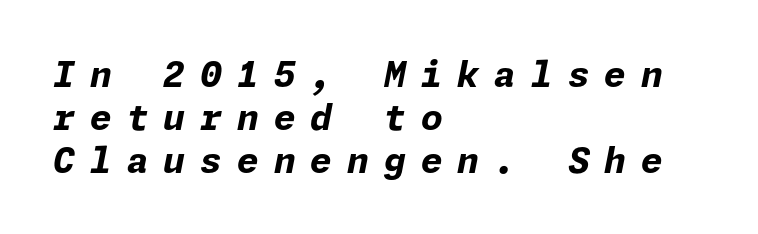
Q: Is the text bold? A: Yes.
Q: Is the text italic (slanted)? A: Yes, it leans right by about 11 degrees.
Q: Is the text underlined? A: No.
Q: How is the paragraph aligned? A: Left-aligned.
Q: Is the spacing between letters normal or unusually wide? A: Unusually wide.
Q: Width (condensed, normal, or wide)? A: Normal.
Q: Stroke contrast? A: Low.
Q: x-height? A: Medium.
